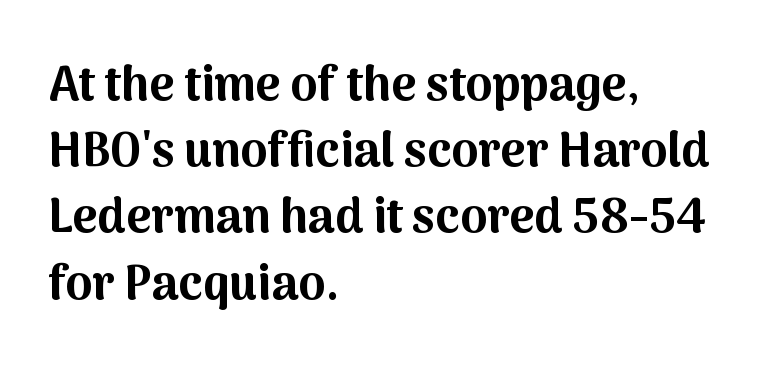
Grotesque or geometric, the face here clearly has no serifs. The words here are not underlined. Each word holds together tightly as a unit, with standard inter-letter gaps. Notice how thick the strokes are: this is what a full bold looks like. Students, observe: this is what conventionally led text looks like.
